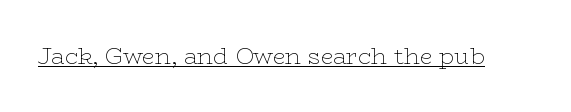
Q: Is the text bold? A: No.
Q: Is the text italic (slanted)? A: No, it is upright.
Q: Is the text underlined? A: Yes.
Q: Is the spacing between letters normal or unusually wide? A: Normal.
